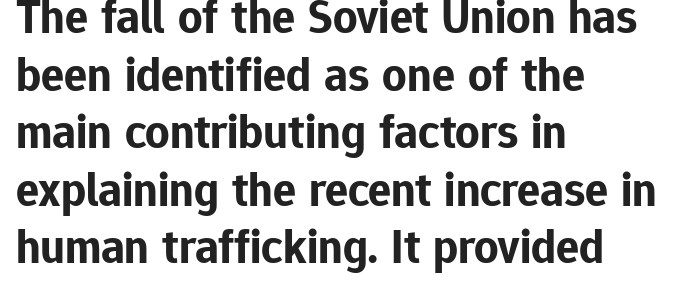
The image shows 48 px bold sans-serif type, upright; set left-aligned, line spacing 1.2x, normal letter spacing, not underlined; low stroke contrast and a medium x-height.
